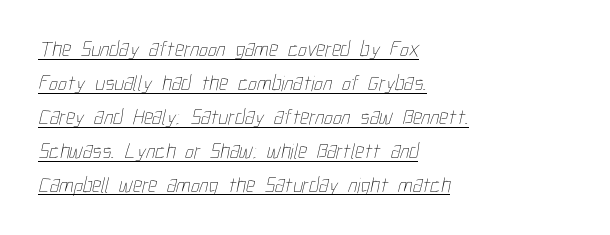
The passage shown is underscored from start to finish. Each new line begins a customary step beneath the previous one. Short and long lines alike share a common starting point at left. Bold? No — there's no thickening of the strokes. The face used here is rendered with its standard letterfit.
